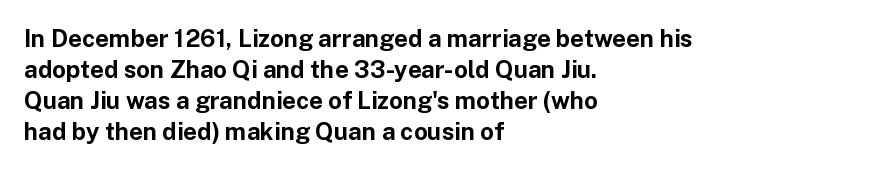
If you measured baseline to baseline, you'd find a middling distance. The specimen reads as upright at a glance. Glyph-to-glyph distance matches everyday printed text. Heavy, bold letterforms. Each row of text sits above clean, open space.
